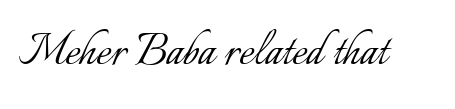
Inter-character spacing is left at the font's built-in metrics. The zone under the glyphs is completely vacant. The passage shown is typed in a proportional face where columns would drift. Ink coverage per letter is moderate at most.
